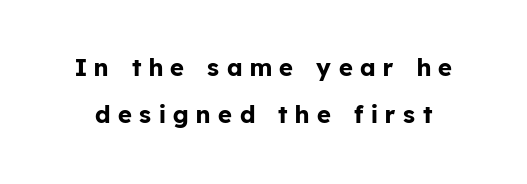
Q: Is the text bold? A: Yes.
Q: Is the text italic (slanted)? A: No, it is upright.
Q: Is the text underlined? A: No.
Q: Is the spacing between letters normal or unusually wide? A: Unusually wide.
Q: Is the spacing between lines tight, normal or loose? A: Loose.
